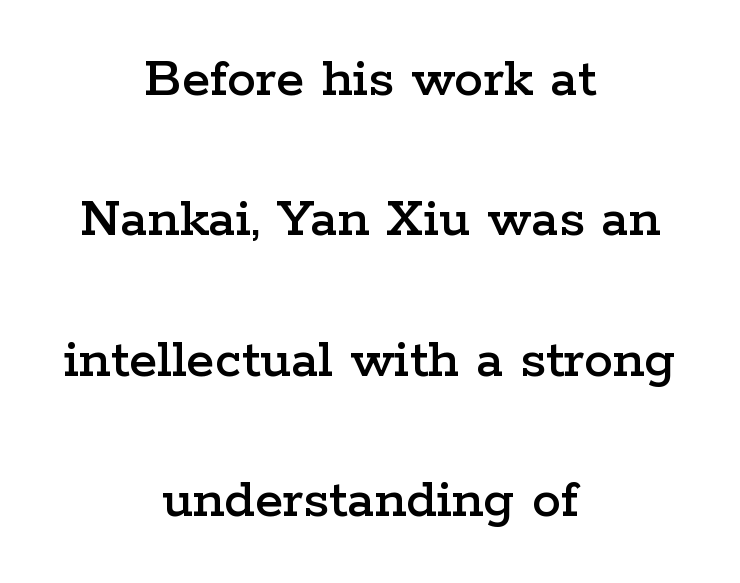
{"serif": "yes", "italic": "no", "width": "wide", "stroke_contrast": "low", "x_height": "medium", "monospaced": "no", "underline": "no", "align": "center", "line_spacing": "loose", "line_spacing_ratio": 2.42, "letter_spacing": "normal", "letter_spacing_em": 0.0, "glyph_px": 58}
